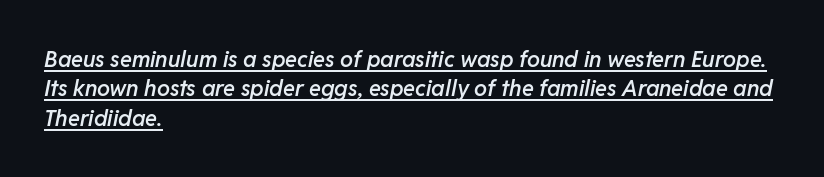
Q: Is the text bold? A: Semi-bold.
Q: Is the text italic (slanted)? A: Yes, it leans right by about 11 degrees.
Q: Is the text underlined? A: Yes.
Q: How is the paragraph aligned? A: Left-aligned.
Q: Is the spacing between letters normal or unusually wide? A: Normal.
Q: Is the spacing between lines tight, normal or loose? A: Normal.
